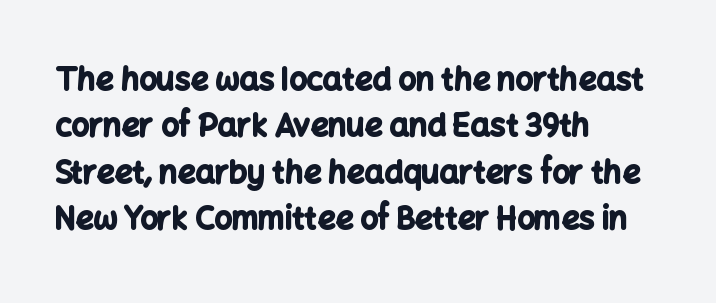
Character widths vary here, with narrow letters taking less room than wide ones. The rendering anchors every line to the left-hand side. Thick stems and heavy bowls — unmistakably bold. This is roman type, the default non-slanted kind. Unmarked baselines from the first word to the last. Regarding serifs, this sample does without them.
